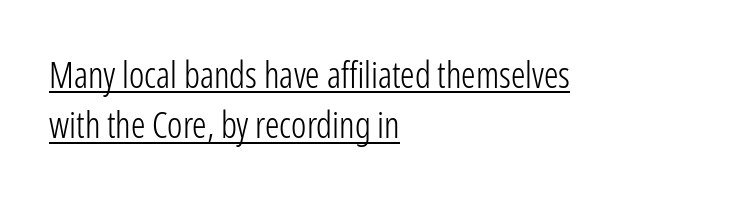
{"serif": "no", "italic": "no", "bold": "no", "weight": "light", "width": "condensed", "stroke_contrast": "low", "x_height": "medium", "monospaced": "no", "underline": "yes", "align": "left", "line_spacing": "normal", "line_spacing_ratio": 1.4, "letter_spacing": "normal", "letter_spacing_em": 0.0, "glyph_px": 36}
